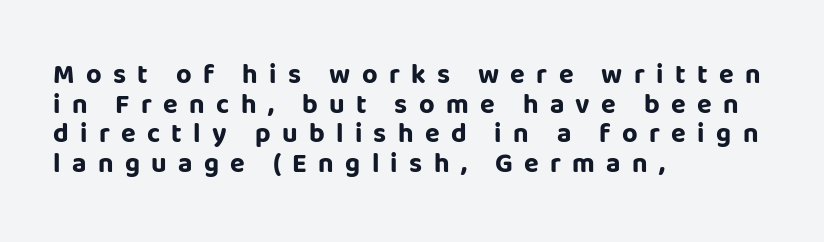
The image shows 27 px bold type, upright; set left-aligned, tight line spacing (1.1x), unusually wide letter spacing (+0.42 em), not underlined.
